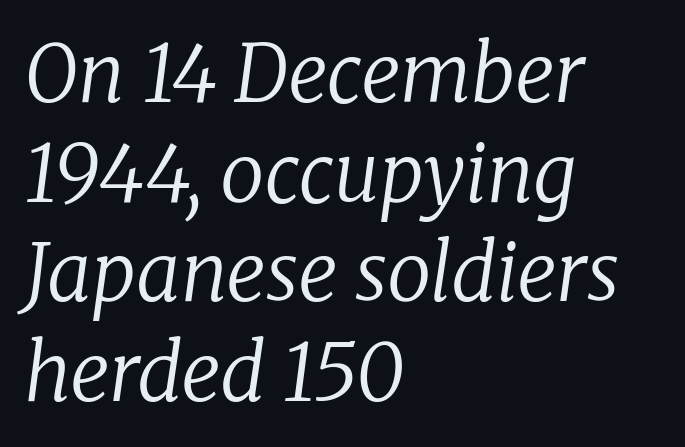
{"serif": "yes", "italic": "yes", "lean": "right", "slant_degrees": 8, "bold": "no", "weight": "regular", "width": "normal", "stroke_contrast": "low", "x_height": "medium", "monospaced": "no", "underline": "no", "align": "left", "line_spacing": "normal", "line_spacing_ratio": 1.26, "letter_spacing": "normal", "letter_spacing_em": 0.0, "glyph_px": 79}
